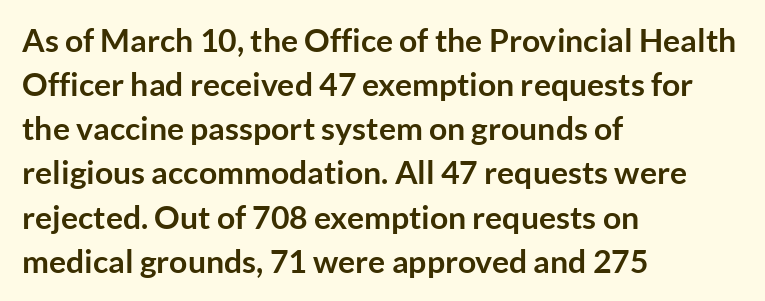
The image shows 32 px semibold sans-serif type, upright; set left-aligned, normal line spacing (1.38x), normal letter spacing, not underlined; low stroke contrast and a medium x-height.
